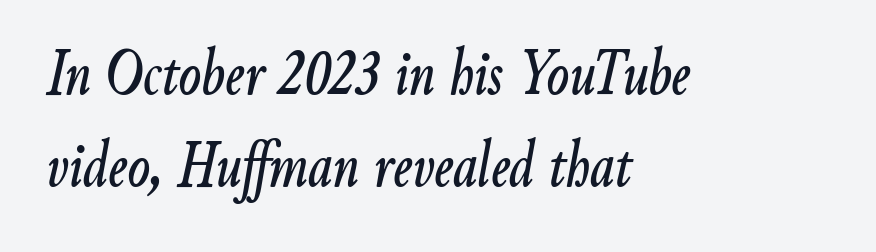
Q: Is the text italic (slanted)? A: Yes, it leans right by about 9 degrees.
Q: Is the text underlined? A: No.
Q: How is the paragraph aligned? A: Left-aligned.
Q: Is the spacing between letters normal or unusually wide? A: Normal.
Q: Is the spacing between lines tight, normal or loose? A: Normal.
Q: Width (condensed, normal, or wide)? A: Condensed.
Q: Stroke contrast? A: Low.
Q: x-height? A: Small.
Q: Monospaced? A: No.
